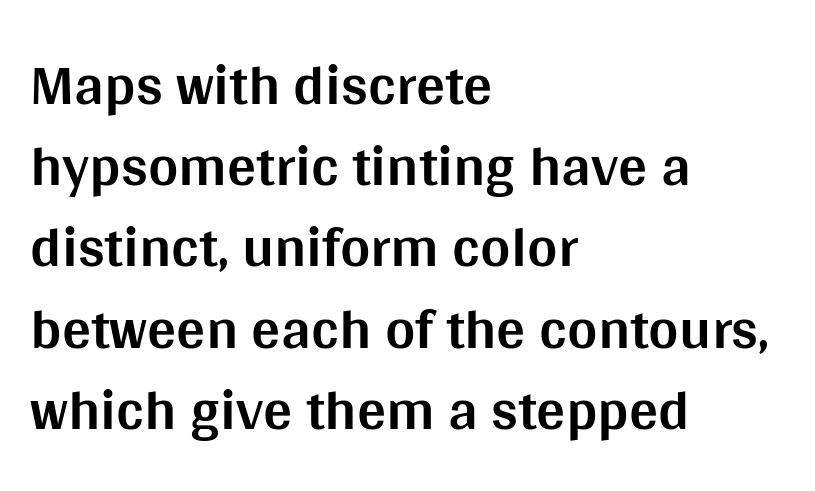
The image shows 58 px bold sans-serif type, upright; set left-aligned, normal line spacing (1.4x), normal letter spacing, not underlined; medium stroke contrast and a large x-height.
